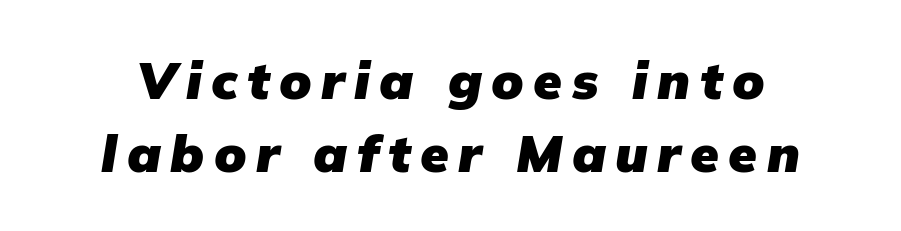
Each letter keeps its own natural width here, so spacing adapts to shape. Vertical spacing — default. The font is running at its bold setting. Each row of text sits above clean, open space.
